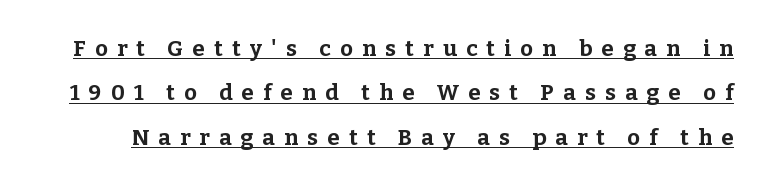
Q: Is the text bold? A: Yes.
Q: Is the text italic (slanted)? A: No, it is upright.
Q: Is the text underlined? A: Yes.
Q: Is the spacing between letters normal or unusually wide? A: Unusually wide.
Q: Is the spacing between lines tight, normal or loose? A: Loose.
